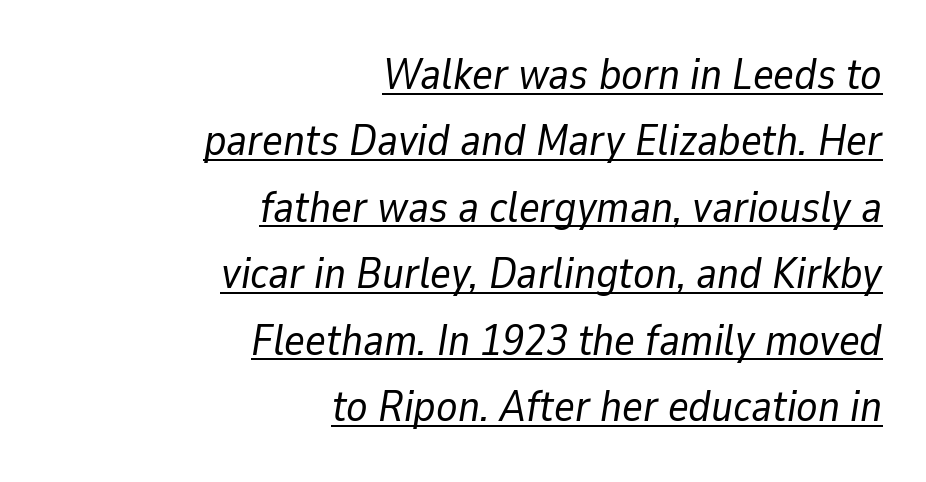
{"italic": "yes", "lean": "right", "slant_degrees": 9, "bold": "no", "weight": "regular", "width": "normal", "stroke_contrast": "low", "x_height": "medium", "monospaced": "no", "underline": "yes", "align": "right", "line_spacing": "normal", "line_spacing_ratio": 1.51, "letter_spacing": "normal", "letter_spacing_em": 0.0, "glyph_px": 44}
